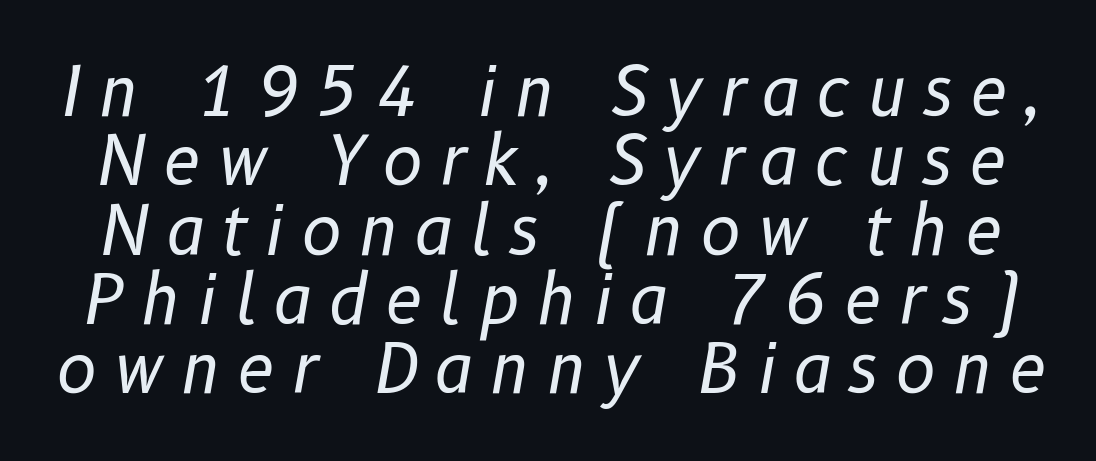
The image shows 68 px regular-weight type, italic (leaning right); set tight line spacing (1.02x), unusually wide letter spacing (+0.24 em), not underlined; low stroke contrast and a medium x-height.
